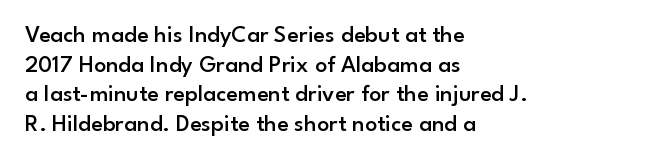
A bare baseline throughout the passage. Compared with a centered layout, this one pins lines to the left instead. This is moderately heavy type, rendered in semibold. The letters sit at their default tracking, neither squeezed nor spread. This sample uses an upright cut, with every glyph sitting square on the baseline.
